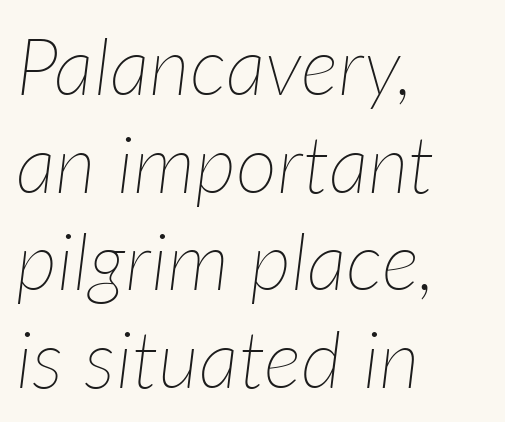
{"italic": "yes", "lean": "right", "slant_degrees": 7, "bold": "no", "weight": "thin", "width": "normal", "stroke_contrast": "low", "x_height": "medium", "monospaced": "no", "underline": "no", "align": "left", "line_spacing_ratio": 1.22, "letter_spacing": "normal", "letter_spacing_em": 0.0, "glyph_px": 80}
